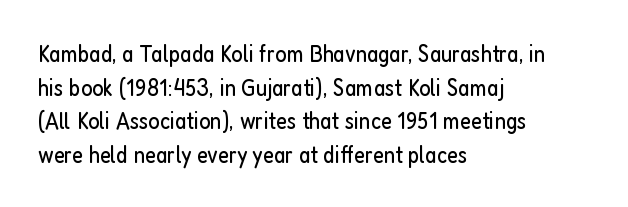
Does the copy run flush right? No — it runs flush left. Does extra space separate the letters? No, they use regular spacing. The letters look calm and open, with moderate or lighter stems. Beneath every word, the page is bare. Normally led — the rows are evenly, conventionally spaced.
